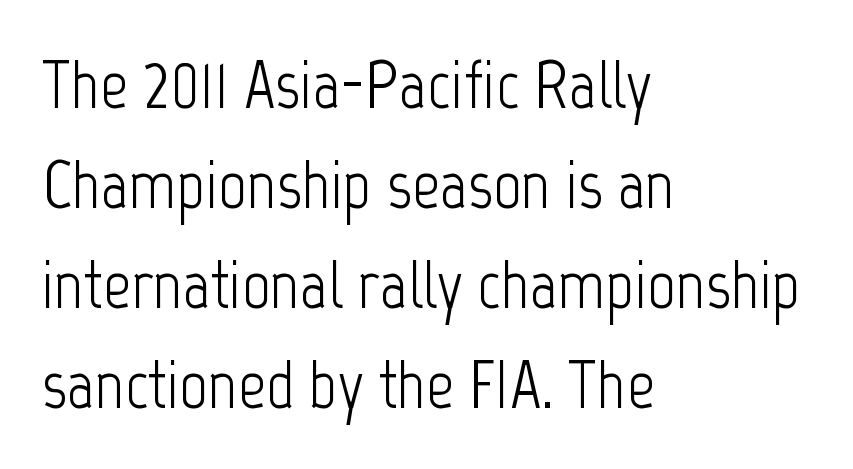
Stems and bowls with no extra thickness — not bold. Vertically, the passage feels balanced, rows spaced as you'd expect. Glyph-to-glyph distance matches everyday printed text. Compared with a centered layout, this one pins lines to the left instead.
